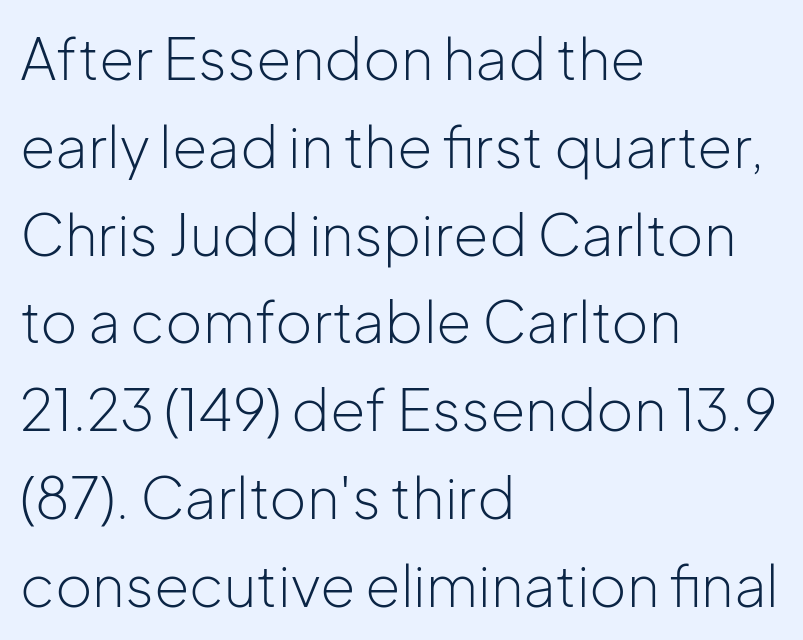
Q: Is the text bold? A: No.
Q: Is the text italic (slanted)? A: No, it is upright.
Q: Is the typeface a serif or a sans-serif typeface? A: Sans-serif.
Q: Is the text underlined? A: No.
Q: How is the paragraph aligned? A: Left-aligned.
Q: Is the spacing between letters normal or unusually wide? A: Normal.
Q: Is the spacing between lines tight, normal or loose? A: Normal.
Q: Width (condensed, normal, or wide)? A: Normal.
Q: Stroke contrast? A: Low.
Q: x-height? A: Medium.
Q: Monospaced? A: No.
